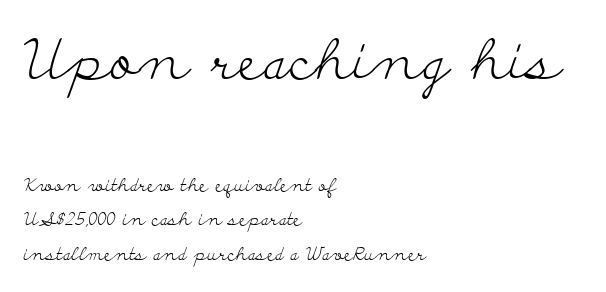
Letter spacing: default. The characters display serif detailing at their extremities. The face looks like a standard text weight, possibly lighter. Is this a fixed-width face? No — the glyphs have proportional, varying widths. The string is rendered with underlining switched off.
